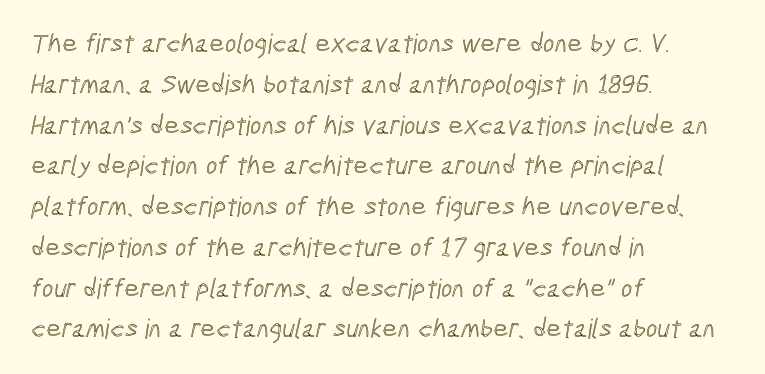
{"underline": "no", "align": "left", "line_spacing": "normal", "line_spacing_ratio": 1.51, "letter_spacing": "normal", "letter_spacing_em": 0.0, "glyph_px": 27}
